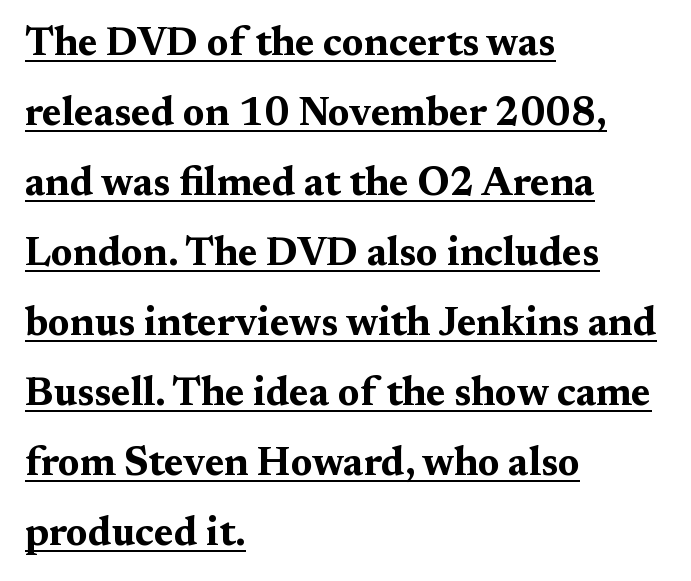
The image shows 40 px bold, wide serif type, upright; set left-aligned, line spacing 1.75x, normal letter spacing, underlined; medium stroke contrast and a medium x-height.
